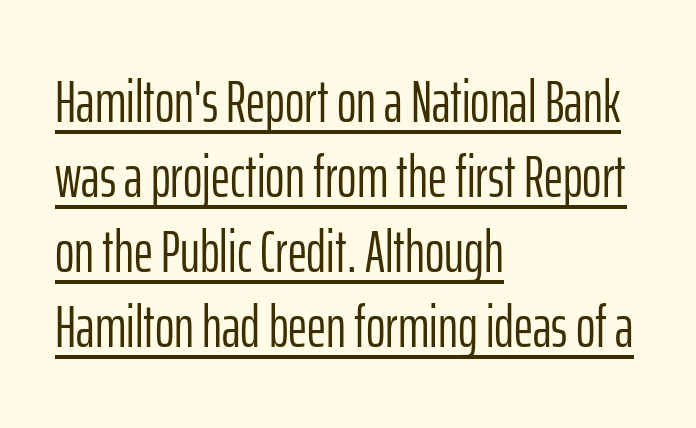
Q: Is the text bold? A: No.
Q: Is the text italic (slanted)? A: No, it is upright.
Q: Is the typeface a serif or a sans-serif typeface? A: Sans-serif.
Q: Is the text underlined? A: Yes.
Q: How is the paragraph aligned? A: Left-aligned.
Q: Is the spacing between letters normal or unusually wide? A: Normal.
Q: Is the spacing between lines tight, normal or loose? A: Normal.
Q: Width (condensed, normal, or wide)? A: Condensed.
Q: Stroke contrast? A: Low.
Q: x-height? A: Medium.
Q: Monospaced? A: No.
